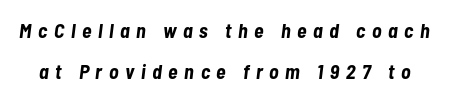
The glyphs look as if they've been sheared to an angle. As a designer I'd log this as weight 700, bold. Any mark beneath the type? The region is blank. Widely set lines give the paragraph a tall, airy silhouette. The rendering inserts visible extra space after every character.
